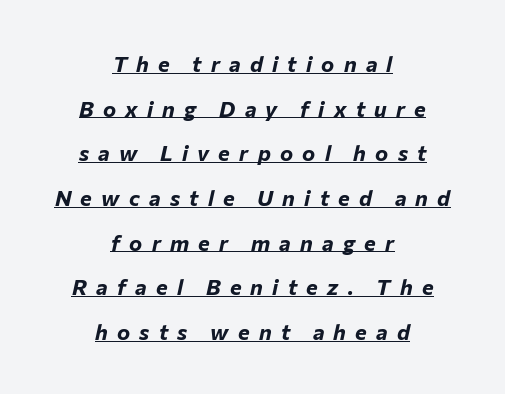
{"italic": "yes", "lean": "right", "slant_degrees": 12, "bold": "yes", "underline": "yes", "align": "center", "line_spacing": "loose", "line_spacing_ratio": 2.03, "letter_spacing": "wide", "letter_spacing_em": 0.42, "glyph_px": 22}
